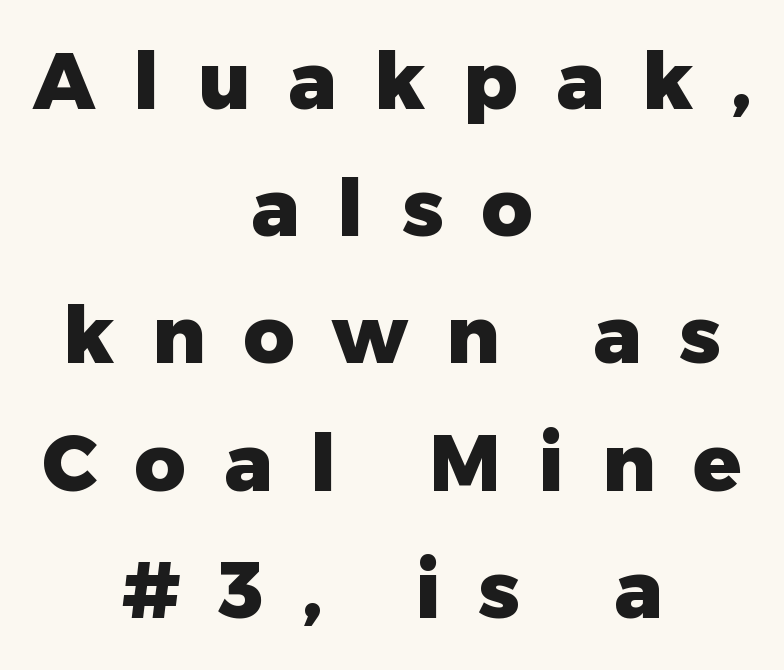
Decoration check: the copy has no underline. A dark, heavy texture on the line: the type is bold. The passage shown is typed in a proportional face where columns would drift. Compared with typical paragraphs, the rows here are spaced about the same. Is there any slant? The stems are plumb. Spacing between characters has been opened up far beyond the box default.
